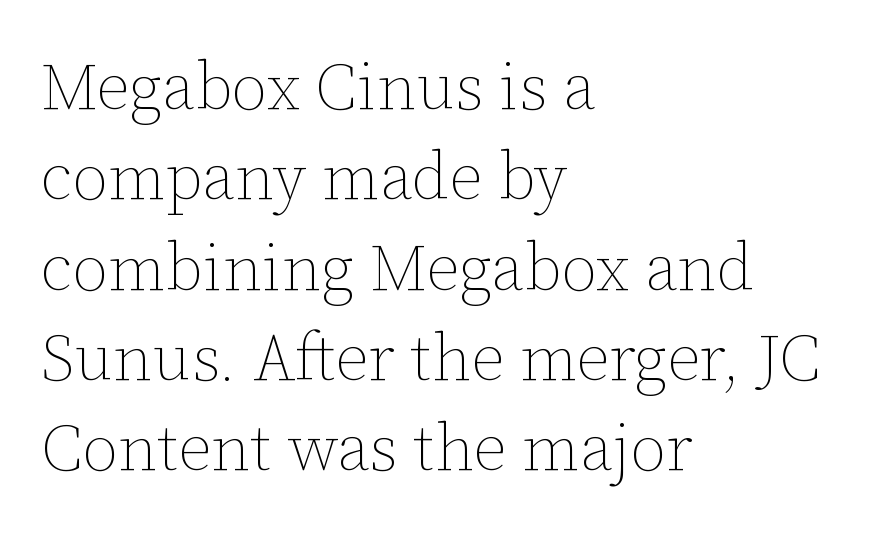
{"italic": "no", "bold": "no", "weight": "thin", "width": "normal", "stroke_contrast": "low", "x_height": "medium", "monospaced": "no", "underline": "no", "align": "left", "line_spacing": "normal", "line_spacing_ratio": 1.39, "letter_spacing": "normal", "letter_spacing_em": 0.0, "glyph_px": 65}
